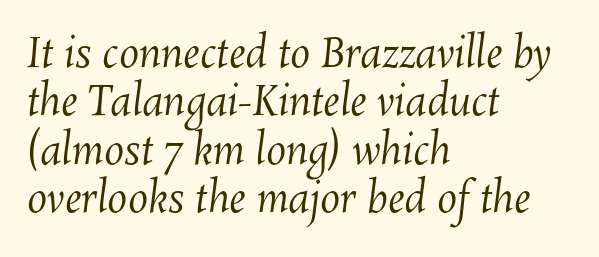
The image shows 40 px regular-weight type; set left-aligned, line spacing 1.21x, normal letter spacing, not underlined; medium stroke contrast and a medium x-height.
